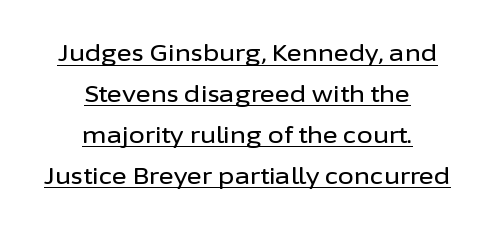
Q: Is the text italic (slanted)? A: No, it is upright.
Q: Is the text underlined? A: Yes.
Q: How is the paragraph aligned? A: Centered.
Q: Is the spacing between letters normal or unusually wide? A: Normal.
